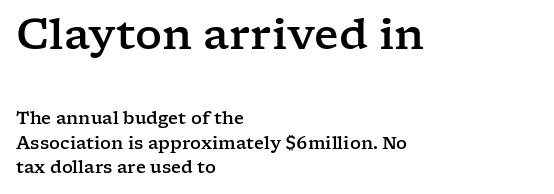
Q: Is the text italic (slanted)? A: No, it is upright.
Q: Is the typeface a serif or a sans-serif typeface? A: Serif.
Q: Is the text underlined? A: No.
Q: How is the paragraph aligned? A: Left-aligned.
Q: Is the spacing between letters normal or unusually wide? A: Normal.
Q: Is the spacing between lines tight, normal or loose? A: Normal.
Q: Which block of text is set in a larger size, the first (top) or the second (bottom)? A: The first (top) one.
Q: Width (condensed, normal, or wide)? A: Wide.
Q: Stroke contrast? A: Low.
Q: x-height? A: Medium.
Q: Monospaced? A: No.
